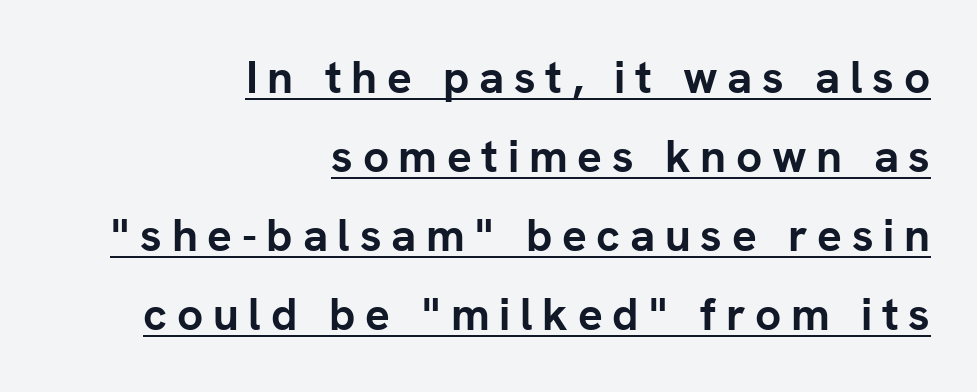
{"serif": "no", "italic": "no", "bold": "yes", "weight": "semibold", "width": "normal", "stroke_contrast": "low", "x_height": "medium", "monospaced": "no", "underline": "yes", "align": "right", "line_spacing_ratio": 1.72, "letter_spacing": "wide", "letter_spacing_em": 0.21, "glyph_px": 46}
